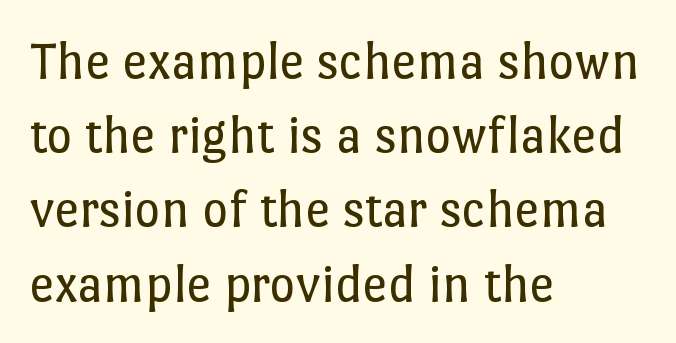
The image shows 55 px regular-weight type, upright; set left-aligned, normal line spacing (1.35x), normal letter spacing, not underlined; low stroke contrast and a medium x-height.
